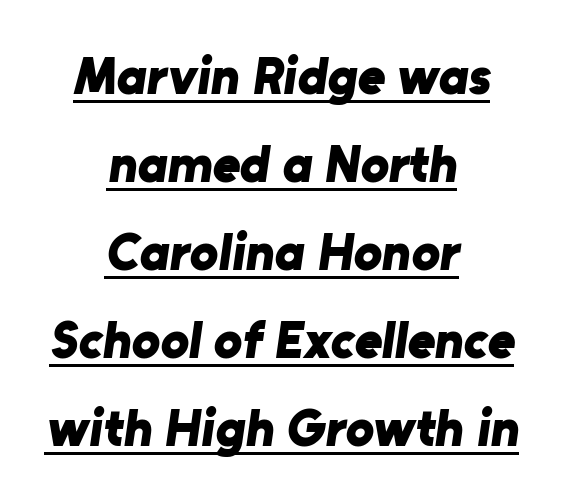
Q: Is the text bold? A: Yes.
Q: Is the typeface a serif or a sans-serif typeface? A: Sans-serif.
Q: Is the text underlined? A: Yes.
Q: How is the paragraph aligned? A: Centered.
Q: Is the spacing between letters normal or unusually wide? A: Normal.
Q: Is the spacing between lines tight, normal or loose? A: Normal.
Q: Width (condensed, normal, or wide)? A: Normal.
Q: Stroke contrast? A: Low.
Q: x-height? A: Medium.
Q: Monospaced? A: No.
